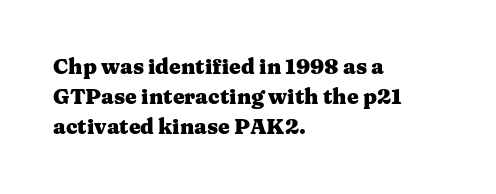
Emphasis by weight is at full strength: bold. Compared with typical body copy, the letter spacing here is the same. The passage shown is not underscored anywhere. Each new line begins a customary step beneath the previous one.
